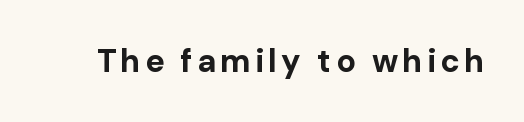
Q: Is the text bold? A: Yes.
Q: Is the text italic (slanted)? A: No, it is upright.
Q: Is the typeface a serif or a sans-serif typeface? A: Sans-serif.
Q: Is the text underlined? A: No.
Q: Width (condensed, normal, or wide)? A: Normal.
Q: Stroke contrast? A: Low.
Q: x-height? A: Medium.
Q: Monospaced? A: No.
